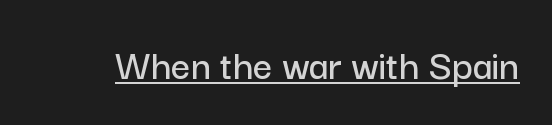
The image shows 43 px sans-serif type, upright; set normal letter spacing, underlined; low stroke contrast and a medium x-height.
